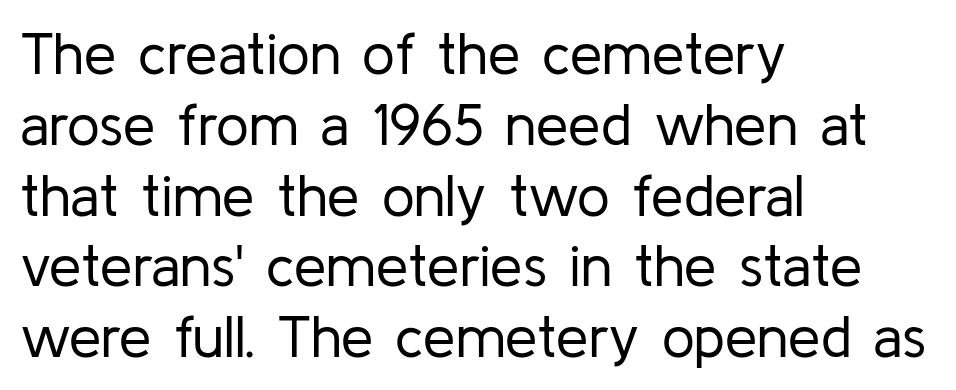
The image shows 58 px regular-weight sans-serif type, upright; set left-aligned, line spacing 1.22x, normal letter spacing, not underlined; low stroke contrast and a medium x-height.
